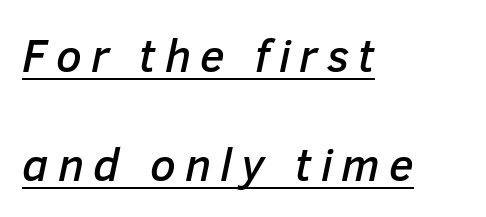
The image shows 46 px text type, italic (leaning right); set left-aligned, loose line spacing (2.37x), unusually wide letter spacing (+0.2 em), underlined; low stroke contrast and a medium x-height.
